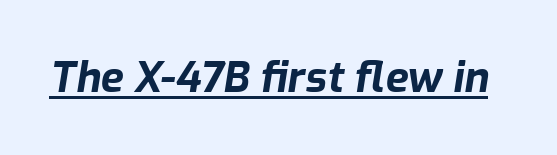
The image shows 42 px bold type, italic (leaning right); set normal letter spacing, underlined; low stroke contrast and a medium x-height.
